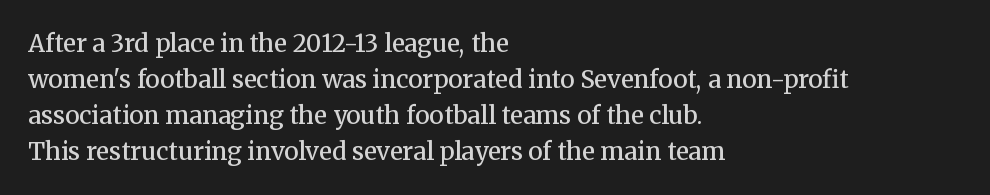
The type is set solid horizontally, with unmodified tracking. The space beneath each line is pristine and unruled. The passage shown stacks its lines at a standard gap. Visually the block forms a straight wall on the left and a jagged coastline on the right. The characters look somewhat weighty, a semibold short of true bold.
